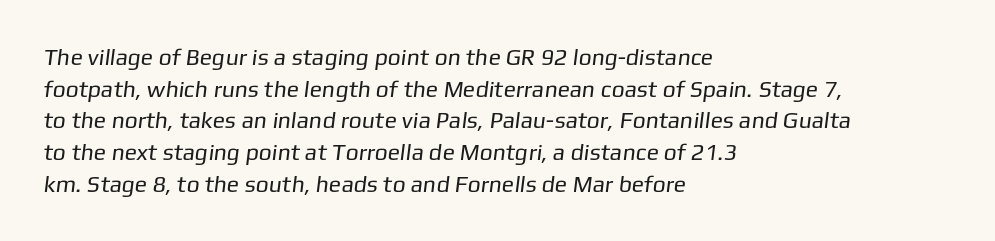
Q: Is the text bold? A: No.
Q: Is the text underlined? A: No.
Q: How is the paragraph aligned? A: Left-aligned.
Q: Is the spacing between letters normal or unusually wide? A: Normal.
Q: Is the spacing between lines tight, normal or loose? A: Normal.
